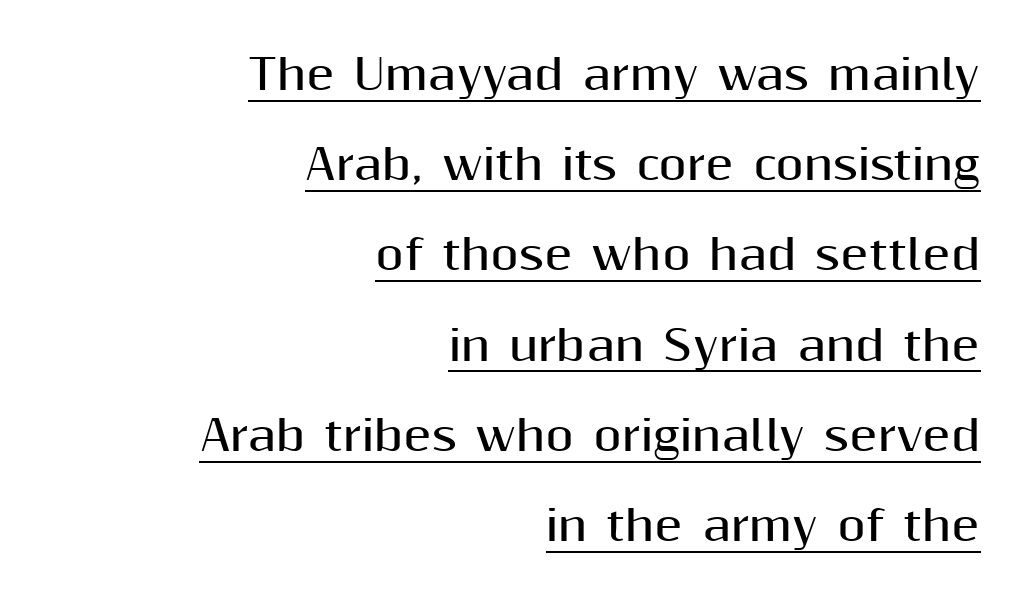
Does extra space separate the letters? No, they use regular spacing. These lines stack with their right ends in a neat column. Proportional: the letters do not fall into vertical columns. The type family on display is of the sans-serif kind. The letters stand upright; this is a roman face.
